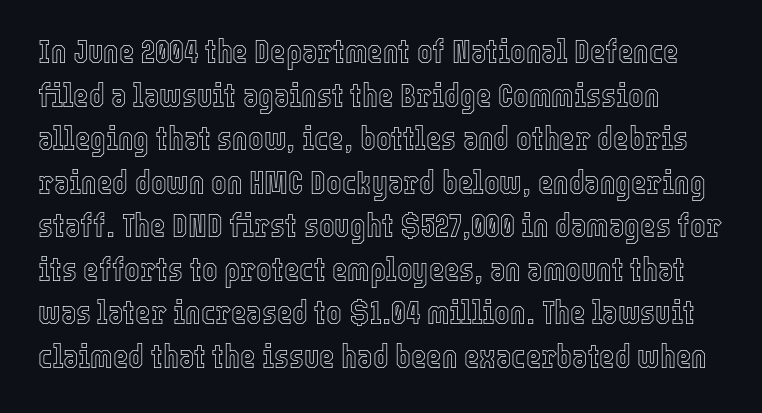
{"italic": "no", "width": "condensed", "x_height": "medium", "monospaced": "no", "underline": "no", "line_spacing": "normal", "line_spacing_ratio": 1.32, "letter_spacing": "normal", "letter_spacing_em": 0.0, "glyph_px": 33}
